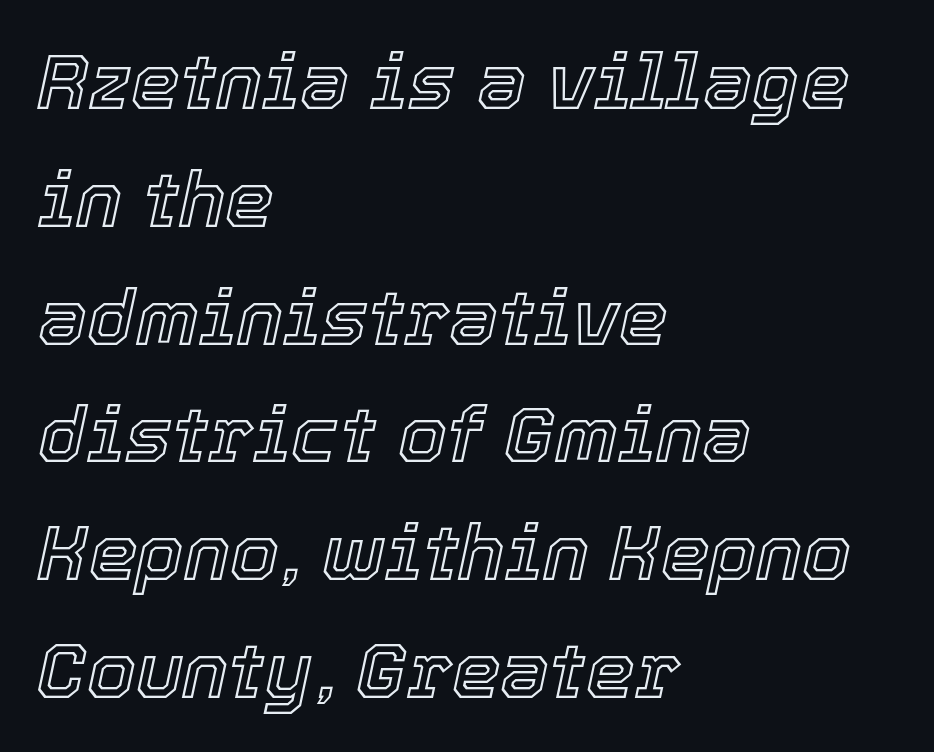
{"italic": "yes", "lean": "right", "slant_degrees": 12, "width": "normal", "x_height": "medium", "monospaced": "no", "underline": "no", "align": "left", "line_spacing": "normal", "line_spacing_ratio": 1.51, "letter_spacing": "normal", "letter_spacing_em": 0.0, "glyph_px": 78}
